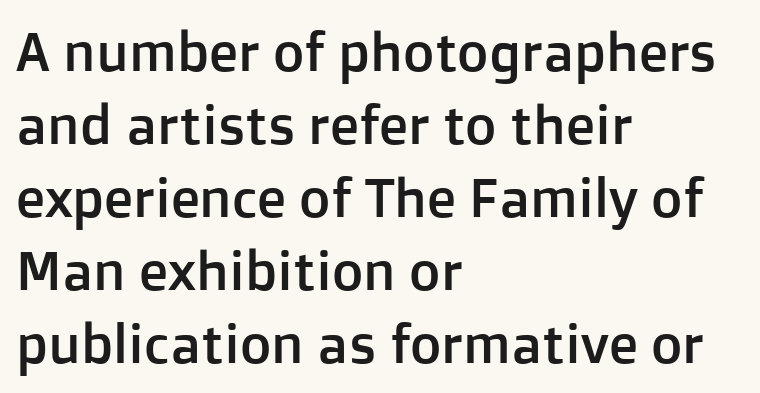
Q: Is the text italic (slanted)? A: No, it is upright.
Q: Is the typeface a serif or a sans-serif typeface? A: Sans-serif.
Q: Is the text underlined? A: No.
Q: How is the paragraph aligned? A: Left-aligned.
Q: Is the spacing between letters normal or unusually wide? A: Normal.
Q: Is the spacing between lines tight, normal or loose? A: Normal.
Q: Width (condensed, normal, or wide)? A: Normal.
Q: Stroke contrast? A: Low.
Q: x-height? A: Medium.
Q: Monospaced? A: No.
